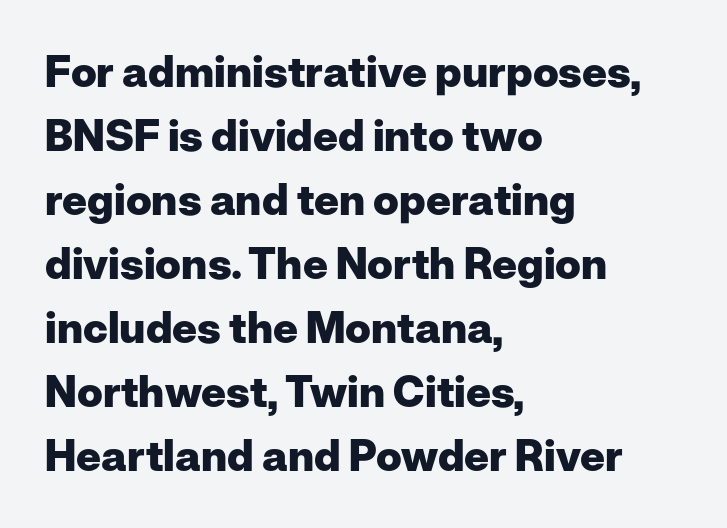
The image shows 43 px heavy sans-serif type, upright; set left-aligned, normal line spacing (1.49x), normal letter spacing, not underlined; low stroke contrast and a medium x-height.
